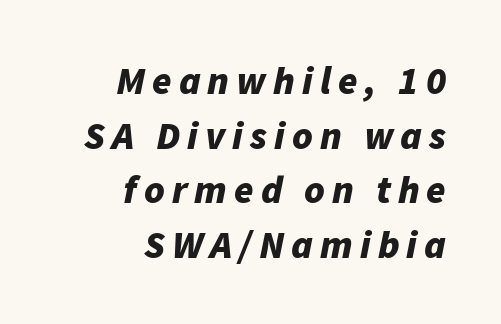
Q: Is the text bold? A: Yes.
Q: Is the text italic (slanted)? A: Yes, it leans right by about 11 degrees.
Q: Is the text underlined? A: No.
Q: How is the paragraph aligned? A: Right-aligned.
Q: Is the spacing between lines tight, normal or loose? A: Normal.
Q: Width (condensed, normal, or wide)? A: Normal.
Q: Stroke contrast? A: Low.
Q: x-height? A: Medium.
Q: Monospaced? A: No.
